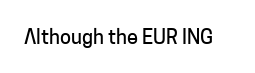
The image shows 20 px text type, upright; set normal letter spacing, not underlined.
